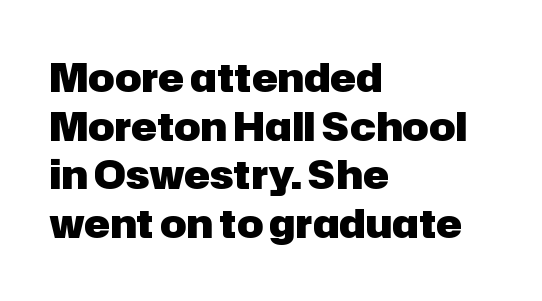
Q: Is the text bold? A: Yes.
Q: Is the text italic (slanted)? A: No, it is upright.
Q: Is the typeface a serif or a sans-serif typeface? A: Sans-serif.
Q: Is the text underlined? A: No.
Q: How is the paragraph aligned? A: Left-aligned.
Q: Is the spacing between letters normal or unusually wide? A: Normal.
Q: Is the spacing between lines tight, normal or loose? A: Normal.
Q: Width (condensed, normal, or wide)? A: Normal.
Q: Stroke contrast? A: Low.
Q: x-height? A: Medium.
Q: Monospaced? A: No.
